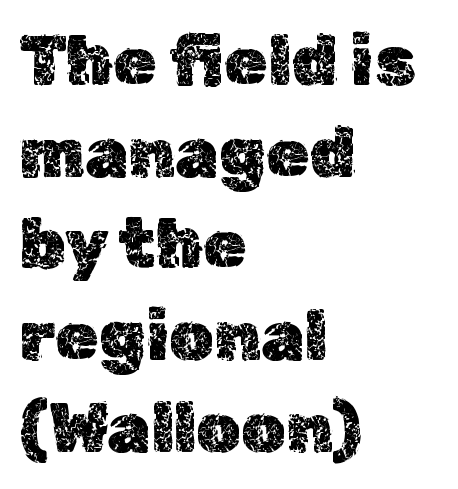
{"italic": "no", "width": "normal", "x_height": "medium", "monospaced": "no", "underline": "no", "align": "left", "line_spacing": "normal", "line_spacing_ratio": 1.31, "letter_spacing": "normal", "letter_spacing_em": 0.0, "glyph_px": 70}
